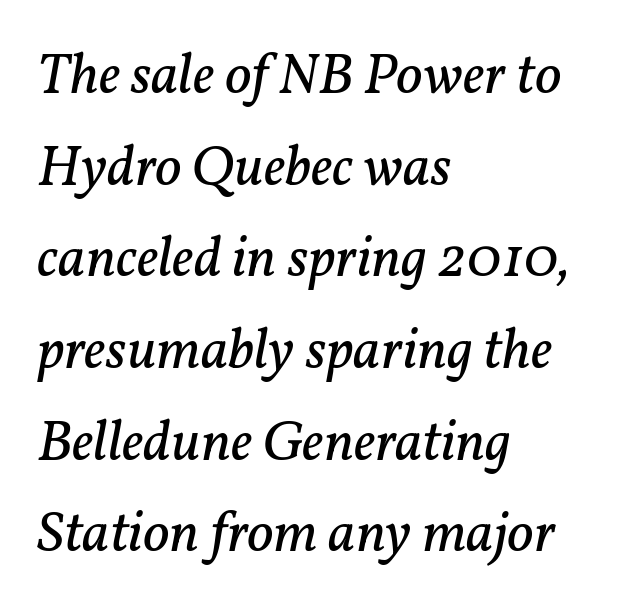
{"serif": "yes", "italic": "yes", "lean": "right", "slant_degrees": 11, "bold": "no", "weight": "regular", "width": "normal", "stroke_contrast": "low", "x_height": "medium", "monospaced": "no", "underline": "no", "align": "left", "line_spacing": "normal", "line_spacing_ratio": 1.58, "letter_spacing": "normal", "letter_spacing_em": 0.0, "glyph_px": 58}
